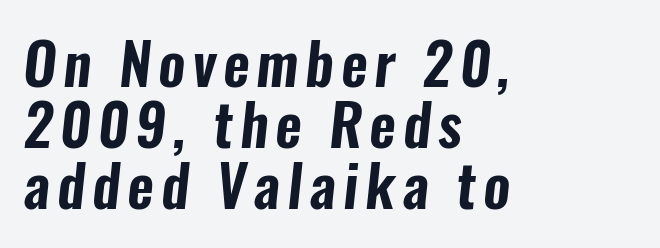
Q: Is the typeface a serif or a sans-serif typeface? A: Sans-serif.
Q: Is the text underlined? A: No.
Q: How is the paragraph aligned? A: Left-aligned.
Q: Is the spacing between lines tight, normal or loose? A: Tight.
Q: Width (condensed, normal, or wide)? A: Condensed.
Q: Stroke contrast? A: Low.
Q: x-height? A: Medium.
Q: Monospaced? A: No.
